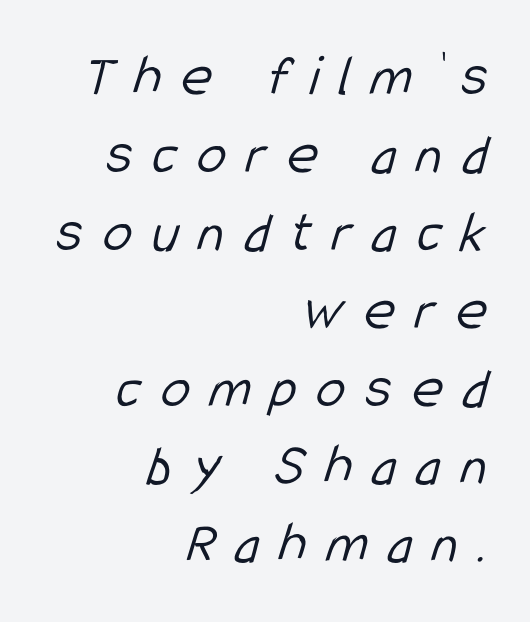
The rag falls on the left side of this text block. Character widths vary here, with narrow letters taking less room than wide ones. The horizontal fit of the characters is loose and conspicuously gappy. The glyphs are unaccompanied by any horizontal stroke below them. This is sans-serif lettering, the kind often seen on screens and signage.
